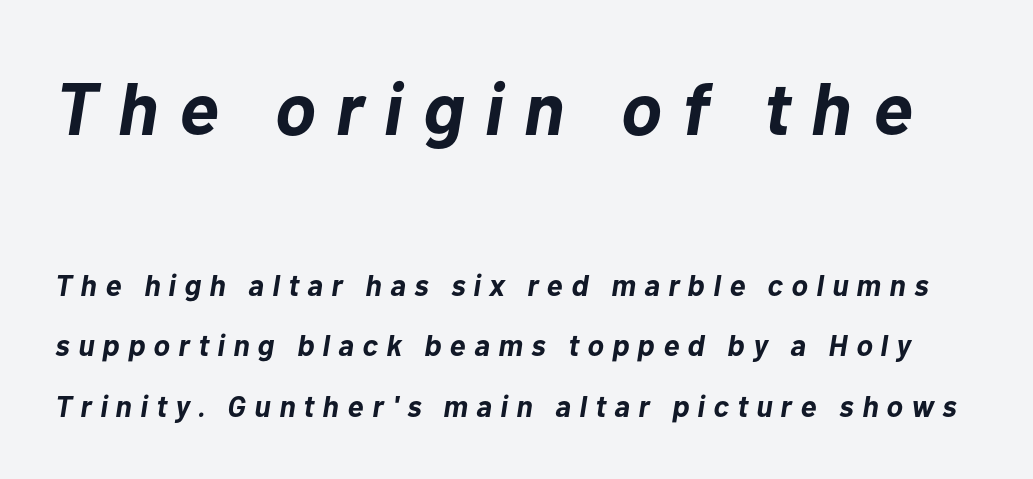
{"italic": "yes", "lean": "right", "slant_degrees": 10, "bold": "yes", "weight": "bold", "width": "normal", "stroke_contrast": "low", "x_height": "medium", "monospaced": "no", "underline": "no", "line_spacing": "loose", "line_spacing_ratio": 2.01, "letter_spacing": "wide", "letter_spacing_em": 0.28, "larger_block": "first", "size_ratio": 2.47, "glyph_px": 74}
